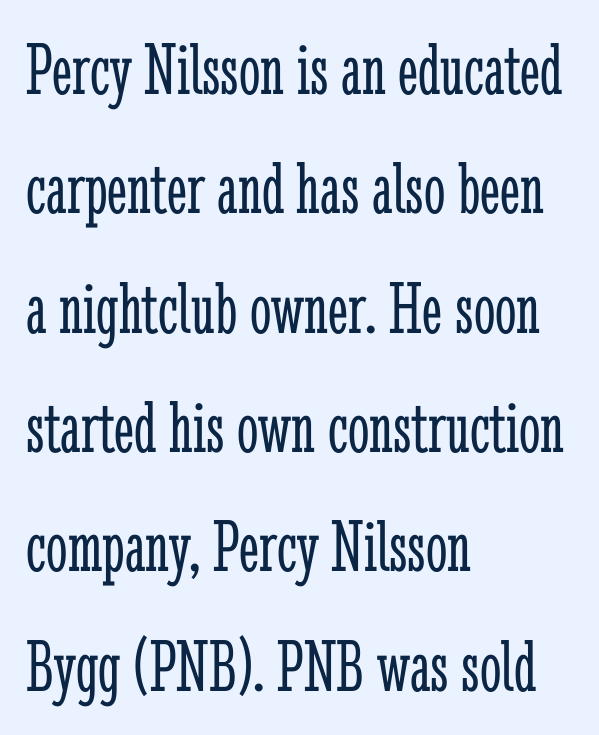
{"serif": "yes", "italic": "no", "bold": "no", "weight": "light", "width": "condensed", "stroke_contrast": "low", "x_height": "medium", "monospaced": "no", "underline": "no", "align": "left", "line_spacing": "normal", "line_spacing_ratio": 1.57, "letter_spacing": "normal", "letter_spacing_em": 0.0, "glyph_px": 76}
